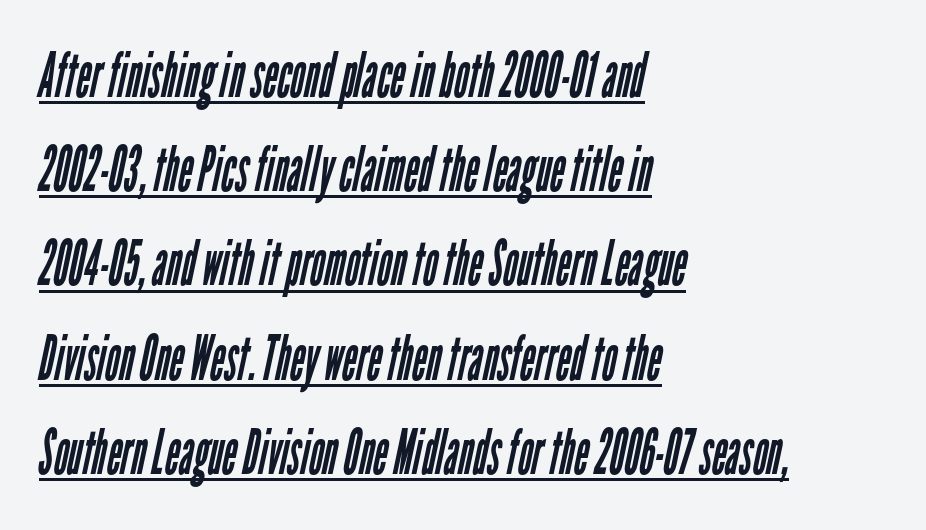
{"serif": "no", "bold": "no", "weight": "regular", "width": "condensed", "stroke_contrast": "low", "x_height": "medium", "monospaced": "no", "underline": "yes", "align": "left", "line_spacing": "normal", "line_spacing_ratio": 1.52, "letter_spacing": "normal", "letter_spacing_em": 0.0, "glyph_px": 62}
